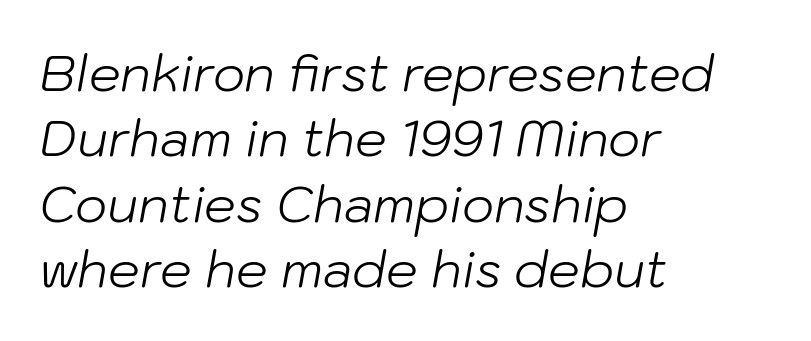
Any mark beneath the type? The region is blank. Vertical spacing — default. In terms of letterspacing, this is plain default setting. Unbolded letterforms with no extra heft.
